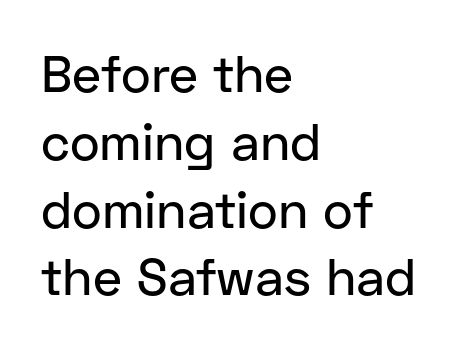
{"serif": "no", "italic": "no", "width": "normal", "stroke_contrast": "low", "x_height": "medium", "monospaced": "no", "underline": "no", "align": "left", "line_spacing": "normal", "line_spacing_ratio": 1.33, "letter_spacing": "normal", "letter_spacing_em": 0.0, "glyph_px": 51}
